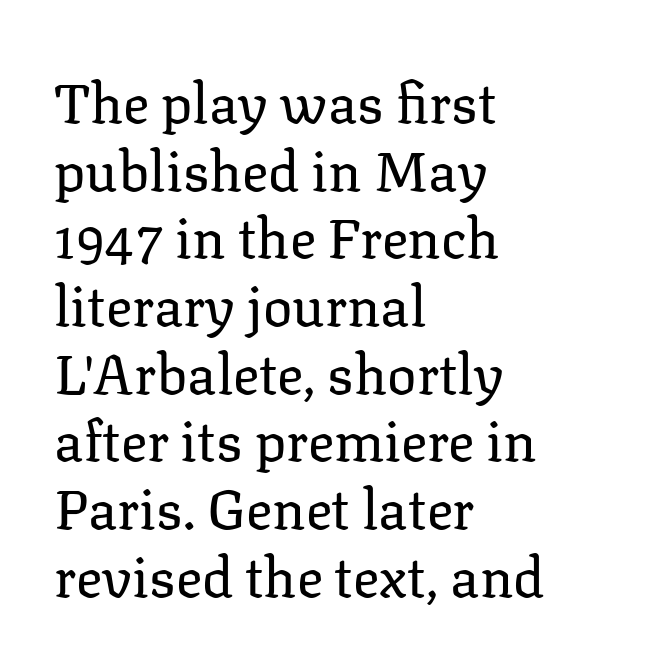
{"serif": "yes", "italic": "no", "bold": "no", "weight": "regular", "width": "normal", "stroke_contrast": "low", "x_height": "medium", "monospaced": "no", "underline": "no", "align": "left", "line_spacing_ratio": 1.23, "letter_spacing": "normal", "letter_spacing_em": 0.0, "glyph_px": 55}
